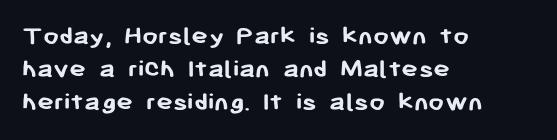
No italicization has been applied; the sample stays upright. Note the varied advance widths — an 'i' is clearly narrower than an 'm'. This rendering employs a face without finishing strokes, i.e., a sans-serif. Each row of text sits above clean, open space. The rag falls on the right side of this text block.
